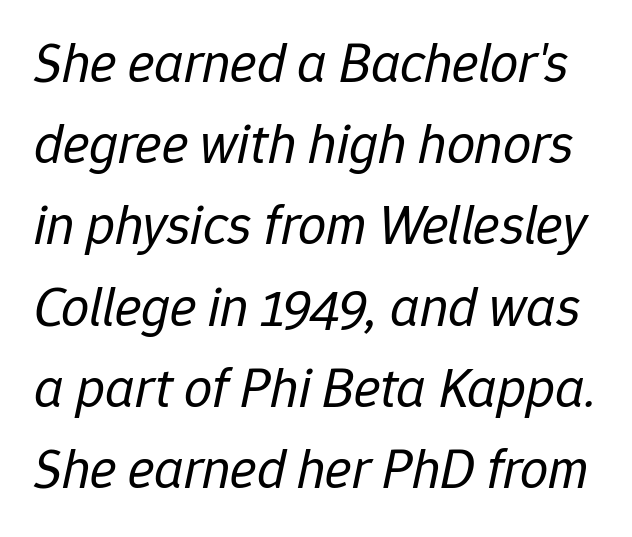
The image shows 56 px regular-weight type, italic (leaning right); set normal line spacing (1.45x), normal letter spacing, not underlined; low stroke contrast and a medium x-height.
